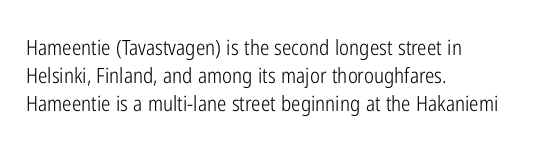
The image shows 21 px text type, upright; set left-aligned, normal line spacing (1.34x), normal letter spacing, not underlined.
